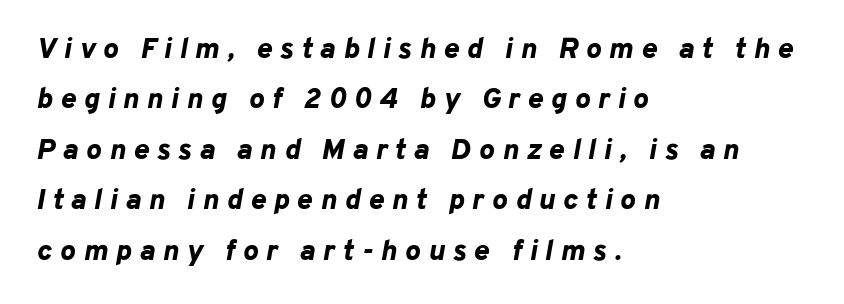
The image shows 29 px bold type, italic (leaning right); set left-aligned, line spacing 1.74x, unusually wide letter spacing (+0.27 em), not underlined; low stroke contrast and a medium x-height.
